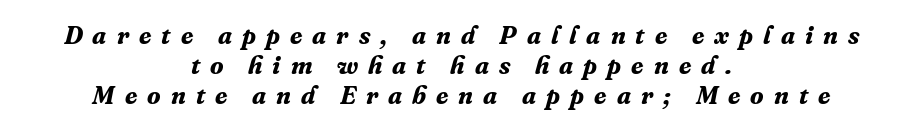
{"italic": "yes", "lean": "right", "slant_degrees": 16, "bold": "yes", "underline": "no", "align": "center", "line_spacing_ratio": 1.21, "letter_spacing": "wide", "letter_spacing_em": 0.4, "glyph_px": 25}
